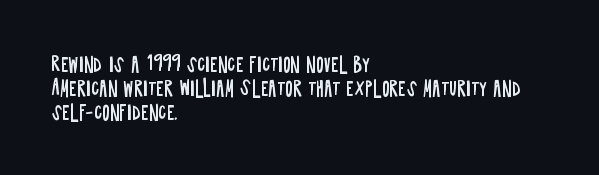
{"italic": "no", "bold": "no", "underline": "no", "align": "left", "line_spacing_ratio": 1.21, "letter_spacing": "normal", "letter_spacing_em": 0.0, "glyph_px": 20}
